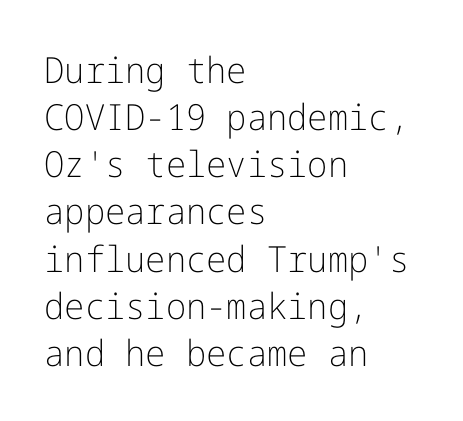
{"serif": "no", "italic": "no", "bold": "no", "weight": "light", "width": "normal", "stroke_contrast": "low", "x_height": "medium", "underline": "no", "align": "left", "line_spacing": "normal", "line_spacing_ratio": 1.31, "letter_spacing": "normal", "letter_spacing_em": 0.0, "glyph_px": 36}
